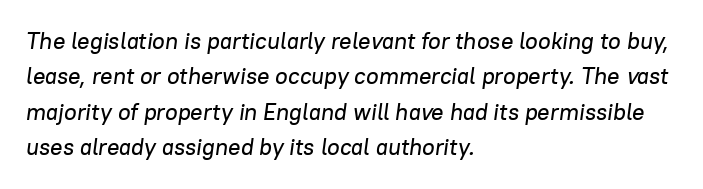
The image shows 23 px text type, italic (leaning right); set left-aligned, normal line spacing (1.54x), normal letter spacing, not underlined.
